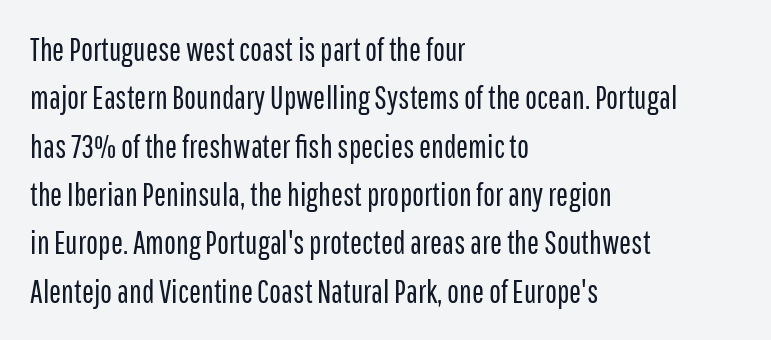
The image shows 32 px regular-weight, condensed sans-serif type, upright; set left-aligned, normal line spacing (1.51x), normal letter spacing, not underlined; low stroke contrast and a medium x-height.
